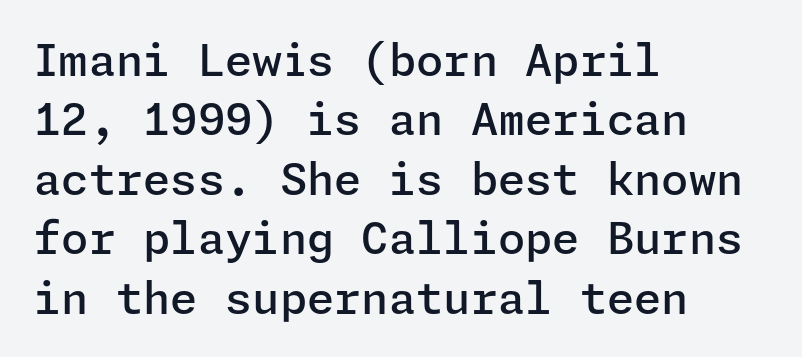
Q: Is the text bold? A: Semi-bold.
Q: Is the text italic (slanted)? A: No, it is upright.
Q: Is the typeface a serif or a sans-serif typeface? A: Sans-serif.
Q: Is the text underlined? A: No.
Q: How is the paragraph aligned? A: Left-aligned.
Q: Is the spacing between letters normal or unusually wide? A: Normal.
Q: Is the spacing between lines tight, normal or loose? A: Normal.
Q: Width (condensed, normal, or wide)? A: Normal.
Q: Stroke contrast? A: Low.
Q: x-height? A: Medium.
